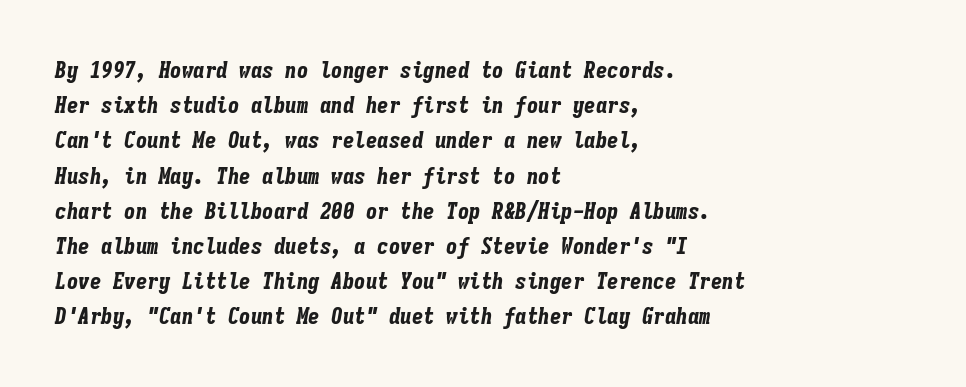
The image shows 23 px bold type, italic (leaning right); set left-aligned, normal line spacing (1.53x), normal letter spacing, not underlined.
